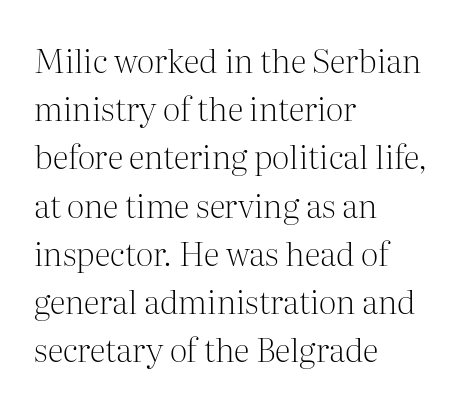
{"serif": "yes", "italic": "no", "bold": "no", "weight": "light", "width": "normal", "stroke_contrast": "medium", "x_height": "medium", "monospaced": "no", "underline": "no", "align": "left", "line_spacing": "normal", "line_spacing_ratio": 1.46, "letter_spacing": "normal", "letter_spacing_em": 0.0, "glyph_px": 33}
